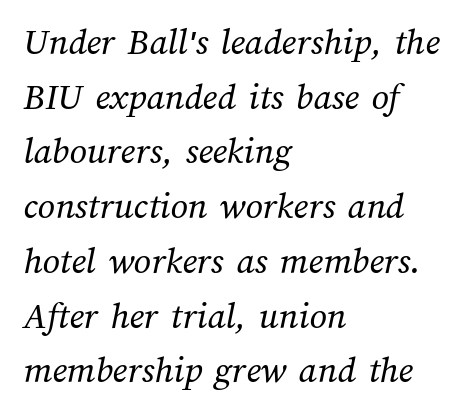
Q: Is the text bold? A: No.
Q: Is the text underlined? A: No.
Q: How is the paragraph aligned? A: Left-aligned.
Q: Is the spacing between letters normal or unusually wide? A: Normal.
Q: Is the spacing between lines tight, normal or loose? A: Normal.
Q: Width (condensed, normal, or wide)? A: Normal.
Q: Stroke contrast? A: Medium.
Q: x-height? A: Medium.
Q: Monospaced? A: No.
